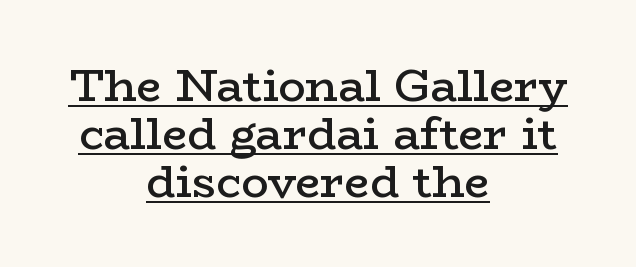
The image shows 45 px semibold, wide serif type, upright; set centered, tight line spacing (1.07x), normal letter spacing, underlined; low stroke contrast and a medium x-height.
